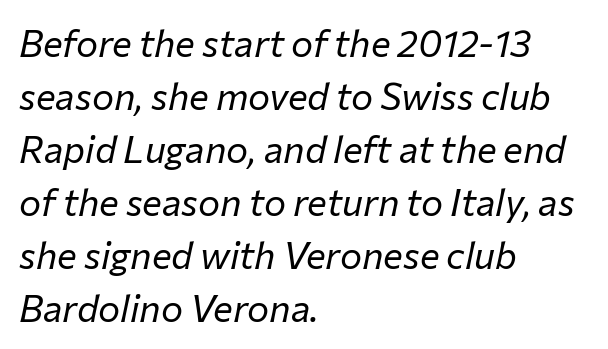
{"italic": "yes", "lean": "right", "slant_degrees": 12, "bold": "no", "weight": "regular", "width": "normal", "stroke_contrast": "low", "x_height": "medium", "monospaced": "no", "underline": "no", "align": "left", "line_spacing": "normal", "line_spacing_ratio": 1.43, "letter_spacing": "normal", "letter_spacing_em": 0.0, "glyph_px": 37}
